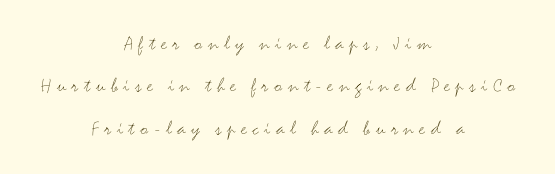
This sample uses expanded letter spacing, leaving extra air between glyphs. These lines stand farther apart than default settings would place them. The string is rendered with underlining switched off. The setting favours the middle, as headings and verse often do. Each stroke keeps to a modest, everyday thickness or less.
